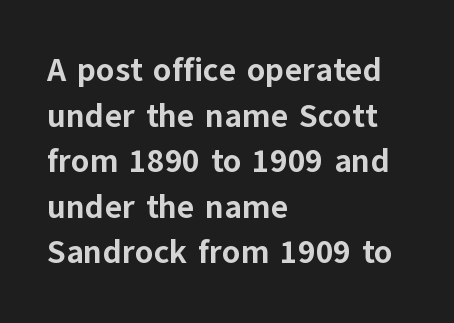
The image shows 33 px bold sans-serif type, upright; set left-aligned, normal line spacing (1.38x), normal letter spacing, not underlined; low stroke contrast and a medium x-height.
